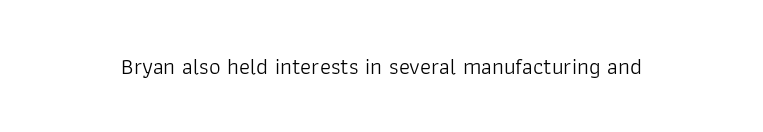
The type is set solid horizontally, with unmodified tracking. Words float on clear page, feet unadorned. A quiet, ordinary-to-light weight characterises the typeface. The type sits square on the baseline with zero lean.
